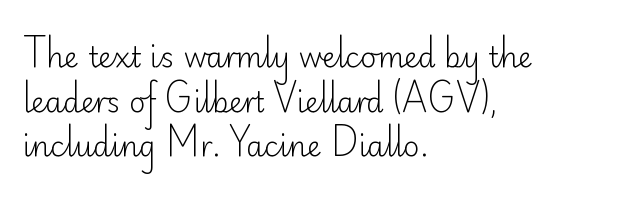
The image shows 28 px light sans-serif type, upright; set left-aligned, normal line spacing (1.59x), normal letter spacing, not underlined; low stroke contrast and a small x-height.
